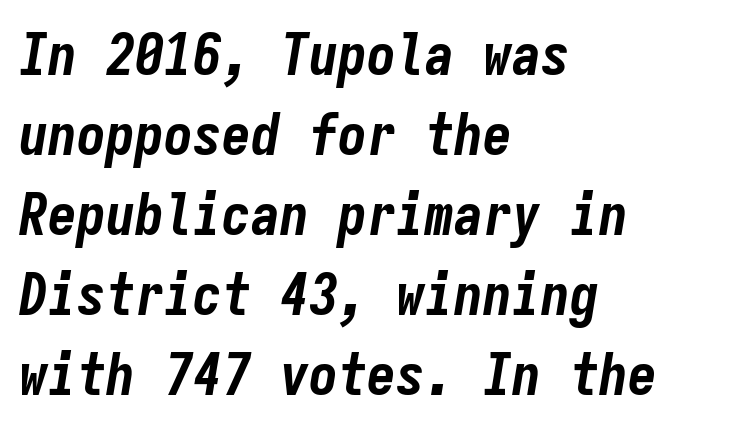
The face used here has the dense, thick strokes of a bold. Spacing verdict: monospaced, one width for all characters. The letterforms sit shoulder to shoulder at normal distance. The specimen reads as italic at a glance.
